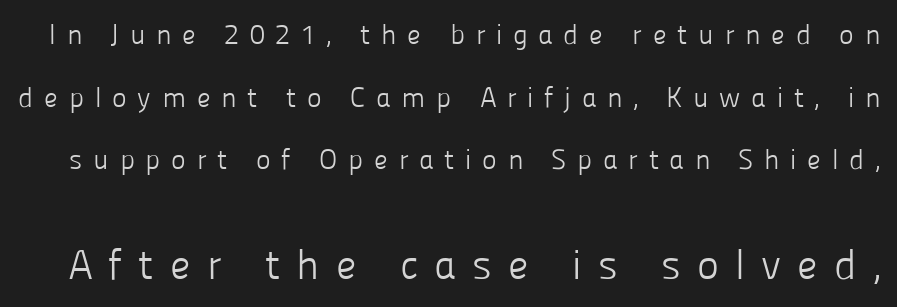
{"serif": "no", "italic": "no", "bold": "no", "weight": "light", "width": "normal", "stroke_contrast": "low", "x_height": "medium", "monospaced": "no", "underline": "no", "line_spacing": "loose", "line_spacing_ratio": 2.24, "letter_spacing": "wide", "letter_spacing_em": 0.38, "larger_block": "second", "size_ratio": 1.5, "glyph_px": 42}
